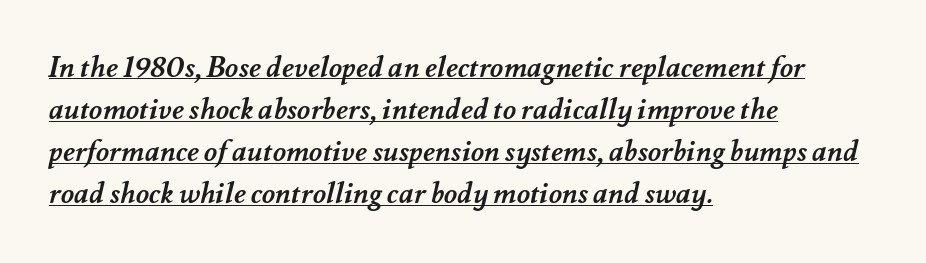
The image shows 29 px semibold type; set left-aligned, normal line spacing (1.45x), normal letter spacing, underlined; medium stroke contrast and a small x-height.
